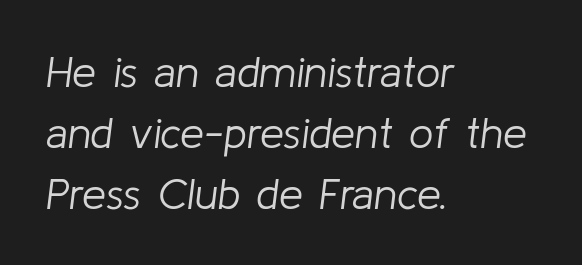
Which margin do the lines hug? The left one — the right edge is uneven. Nothing unusual about the tracking: characters are spaced as the font intends. Ink coverage per letter is moderate at most. The specimen reads as italic at a glance. The passage shown is not underscored anywhere.
